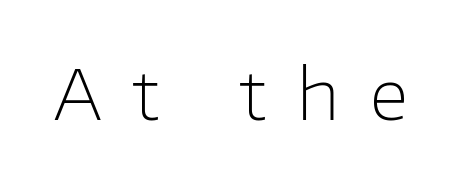
Q: Is the text bold? A: No.
Q: Is the text italic (slanted)? A: No, it is upright.
Q: Is the typeface a serif or a sans-serif typeface? A: Sans-serif.
Q: Is the text underlined? A: No.
Q: Is the spacing between letters normal or unusually wide? A: Unusually wide.
Q: Width (condensed, normal, or wide)? A: Normal.
Q: Stroke contrast? A: Low.
Q: x-height? A: Medium.
Q: Monospaced? A: No.
